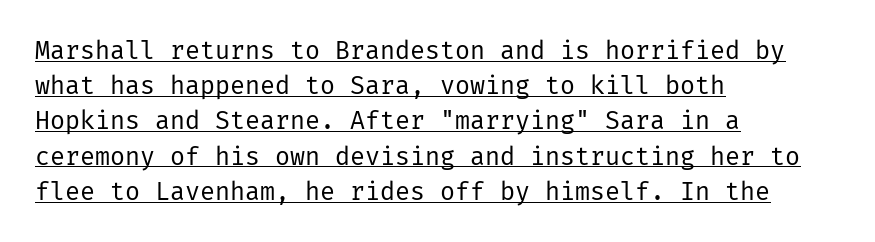
{"italic": "no", "bold": "no", "underline": "yes", "align": "left", "line_spacing": "normal", "line_spacing_ratio": 1.41, "letter_spacing": "normal", "letter_spacing_em": 0.0, "glyph_px": 25}
